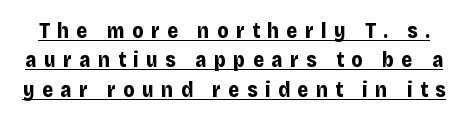
The image shows 21 px bold type, upright; set normal line spacing (1.4x), unusually wide letter spacing (+0.36 em), underlined.
